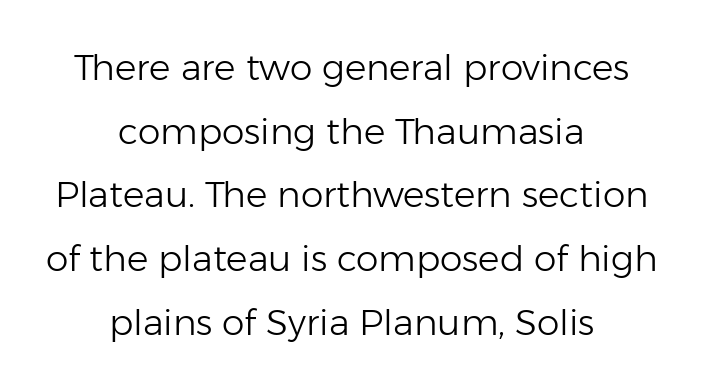
{"serif": "no", "italic": "no", "bold": "no", "weight": "light", "width": "normal", "stroke_contrast": "low", "x_height": "medium", "monospaced": "no", "underline": "no", "align": "center", "line_spacing_ratio": 1.77, "letter_spacing": "normal", "letter_spacing_em": 0.0, "glyph_px": 36}
